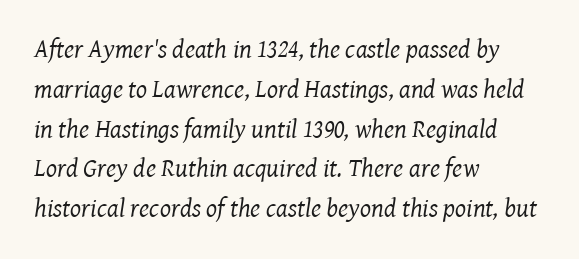
Q: Is the text bold? A: No.
Q: Is the text italic (slanted)? A: Yes, it leans right by about 8 degrees.
Q: Is the text underlined? A: No.
Q: How is the paragraph aligned? A: Left-aligned.
Q: Is the spacing between letters normal or unusually wide? A: Normal.
Q: Is the spacing between lines tight, normal or loose? A: Normal.
